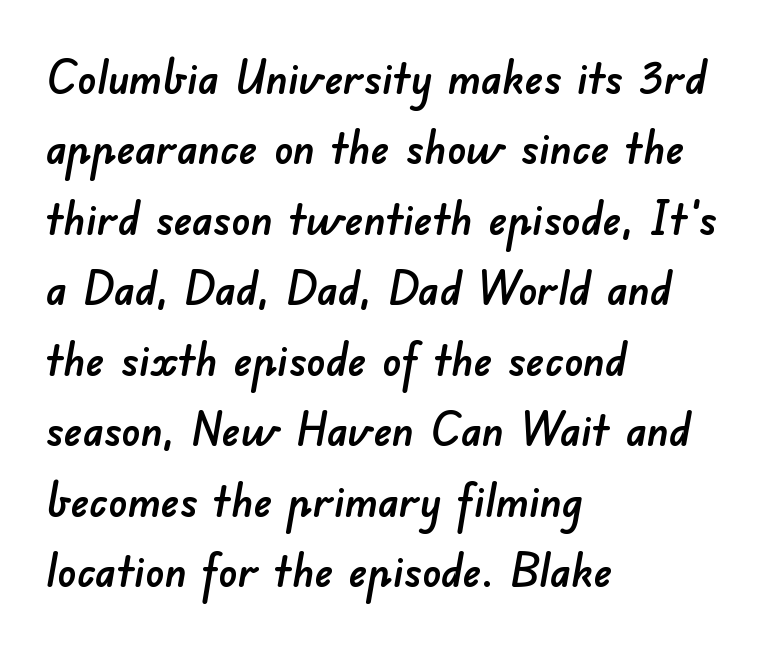
{"serif": "no", "width": "normal", "stroke_contrast": "low", "x_height": "small", "monospaced": "no", "underline": "no", "align": "left", "line_spacing": "normal", "line_spacing_ratio": 1.5, "letter_spacing": "normal", "letter_spacing_em": 0.0, "glyph_px": 47}
